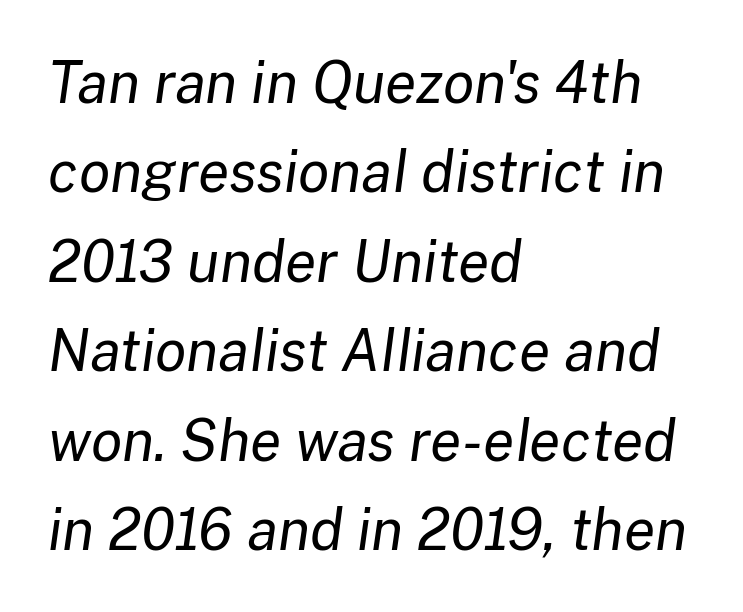
Do the characters align in a grid? No, the font is proportional. Tall strokes in this sample are angled rather than plumb. Weight: not bold — regular or lighter. The line texture is even and compact thanks to regular tracking.
